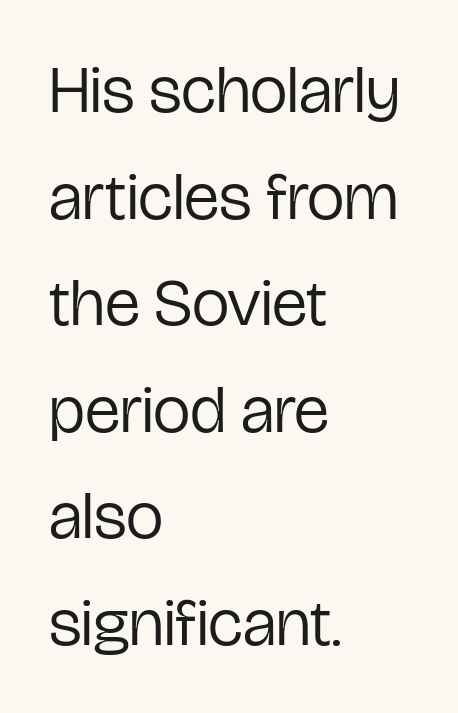
The image shows 67 px regular-weight, condensed sans-serif type, upright; set left-aligned, normal line spacing (1.59x), normal letter spacing, not underlined; low stroke contrast and a medium x-height.
